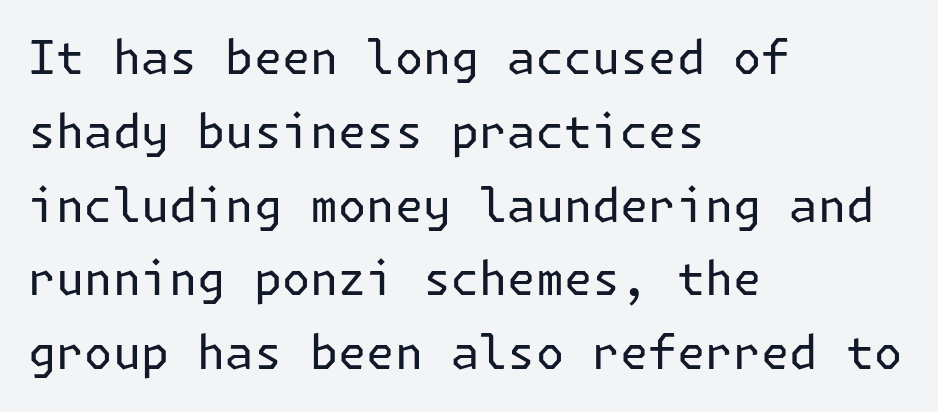
Q: Is the text bold? A: No.
Q: Is the text italic (slanted)? A: No, it is upright.
Q: Is the typeface a serif or a sans-serif typeface? A: Sans-serif.
Q: Is the text underlined? A: No.
Q: How is the paragraph aligned? A: Left-aligned.
Q: Is the spacing between letters normal or unusually wide? A: Normal.
Q: Is the spacing between lines tight, normal or loose? A: Normal.
Q: Width (condensed, normal, or wide)? A: Normal.
Q: Stroke contrast? A: Low.
Q: x-height? A: Medium.
